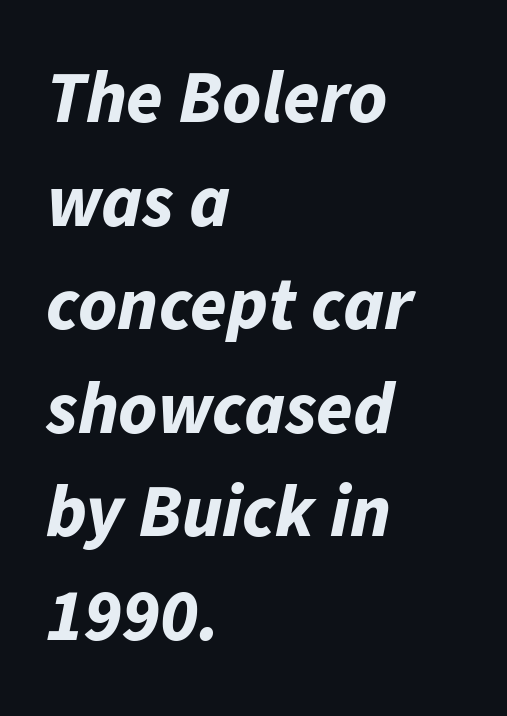
The image shows 74 px bold type, italic (leaning right); set left-aligned, normal line spacing (1.4x), normal letter spacing, not underlined; low stroke contrast and a medium x-height.
